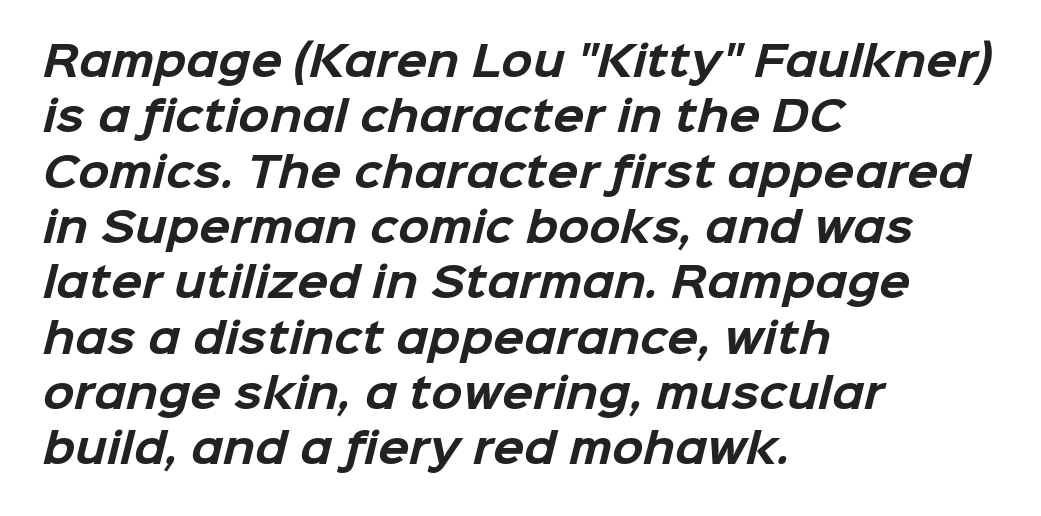
Reading down the column, the eye jumps a familiar distance to each next line. A sans-serif font was chosen for this passage. The rendering anchors every line to the left-hand side. Anything drawn beneath the words? Only blank space.
